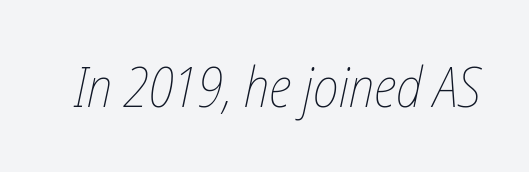
The image shows 55 px thin, condensed type, italic (leaning right); set normal letter spacing, not underlined; low stroke contrast and a medium x-height.
